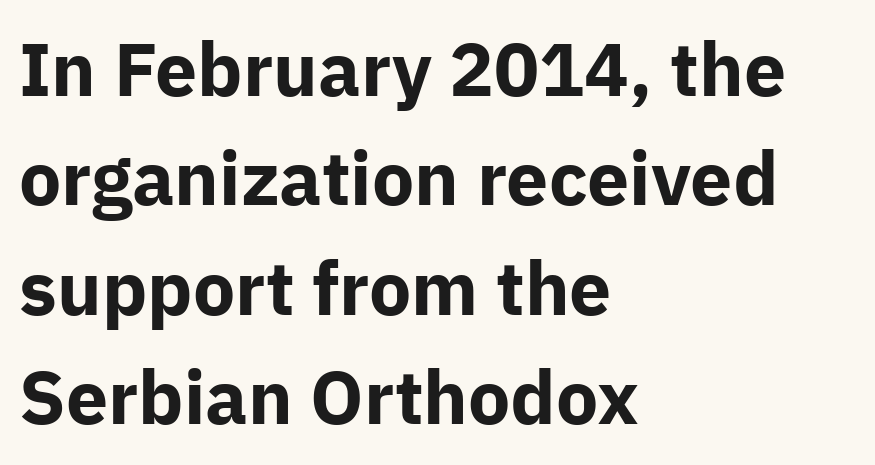
{"serif": "no", "italic": "no", "bold": "yes", "weight": "bold", "width": "normal", "stroke_contrast": "low", "x_height": "medium", "monospaced": "no", "underline": "no", "align": "left", "line_spacing": "normal", "line_spacing_ratio": 1.46, "letter_spacing": "normal", "letter_spacing_em": 0.0, "glyph_px": 75}
